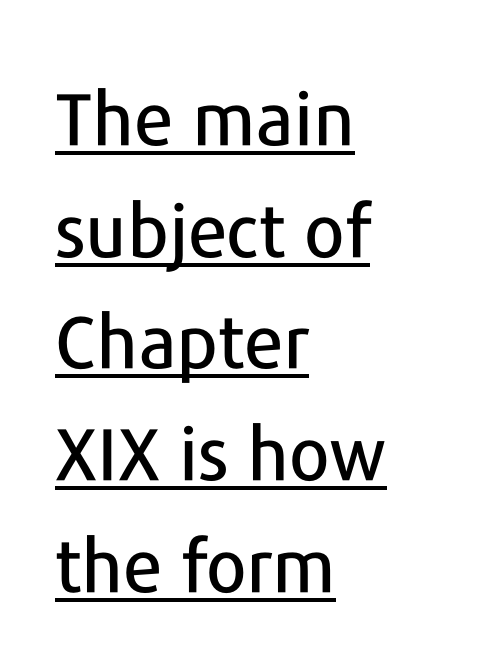
{"serif": "no", "italic": "no", "width": "normal", "stroke_contrast": "low", "x_height": "medium", "monospaced": "no", "underline": "yes", "align": "left", "line_spacing": "normal", "line_spacing_ratio": 1.53, "letter_spacing": "normal", "letter_spacing_em": 0.0, "glyph_px": 73}
